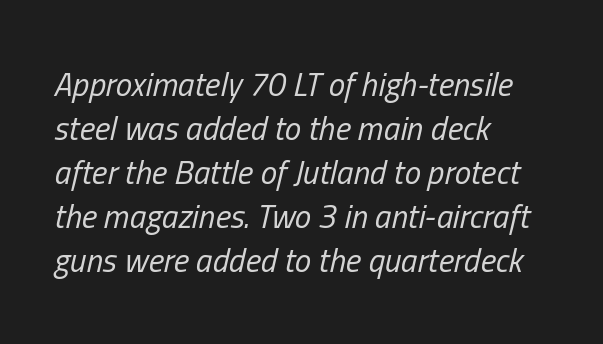
{"italic": "yes", "lean": "right", "slant_degrees": 13, "bold": "no", "weight": "regular", "width": "condensed", "stroke_contrast": "low", "x_height": "medium", "monospaced": "no", "underline": "no", "align": "left", "line_spacing": "normal", "line_spacing_ratio": 1.33, "letter_spacing": "normal", "letter_spacing_em": 0.0, "glyph_px": 33}
